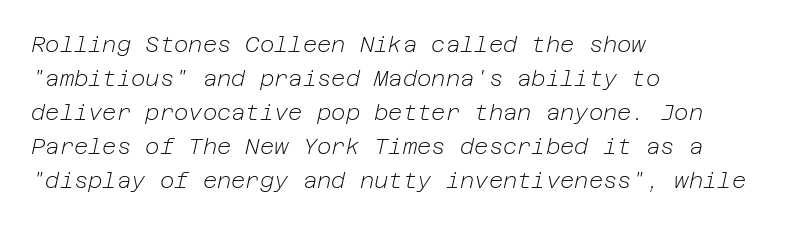
{"italic": "yes", "lean": "right", "slant_degrees": 12, "bold": "no", "underline": "no", "align": "left", "line_spacing": "normal", "line_spacing_ratio": 1.54, "letter_spacing": "normal", "letter_spacing_em": 0.0, "glyph_px": 22}
